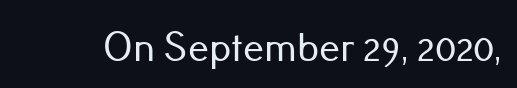
Q: Is the text italic (slanted)? A: No, it is upright.
Q: Is the typeface a serif or a sans-serif typeface? A: Sans-serif.
Q: Is the text underlined? A: No.
Q: Is the spacing between letters normal or unusually wide? A: Normal.
Q: Width (condensed, normal, or wide)? A: Normal.
Q: Stroke contrast? A: Low.
Q: x-height? A: Small.
Q: Monospaced? A: No.
